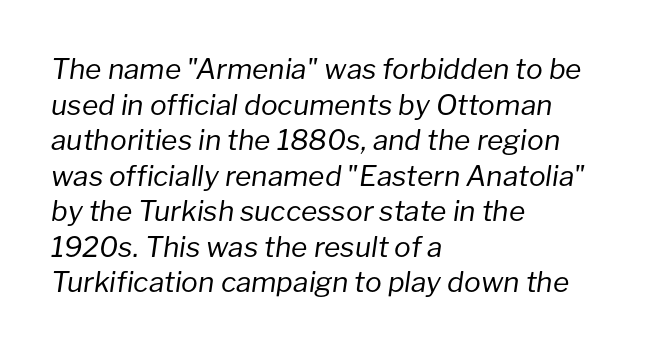
{"italic": "yes", "lean": "right", "slant_degrees": 8, "bold": "no", "weight": "regular", "width": "normal", "stroke_contrast": "low", "x_height": "medium", "monospaced": "no", "underline": "no", "align": "left", "line_spacing": "normal", "line_spacing_ratio": 1.27, "letter_spacing": "normal", "letter_spacing_em": 0.0, "glyph_px": 28}
